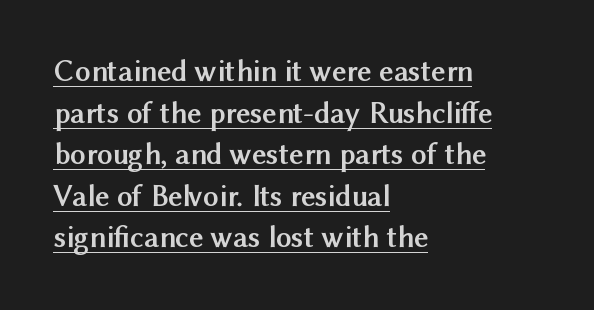
{"serif": "no", "italic": "no", "bold": "yes", "weight": "semibold", "width": "normal", "stroke_contrast": "medium", "x_height": "medium", "monospaced": "no", "underline": "yes", "align": "left", "line_spacing": "normal", "line_spacing_ratio": 1.34, "letter_spacing": "normal", "letter_spacing_em": 0.0, "glyph_px": 31}
